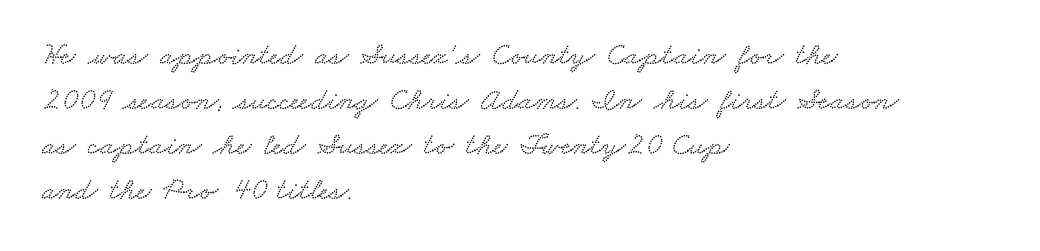
{"width": "wide", "stroke_contrast": "low", "x_height": "small", "monospaced": "no", "underline": "no", "align": "left", "line_spacing": "normal", "line_spacing_ratio": 1.45, "letter_spacing": "normal", "letter_spacing_em": 0.0, "glyph_px": 31}
